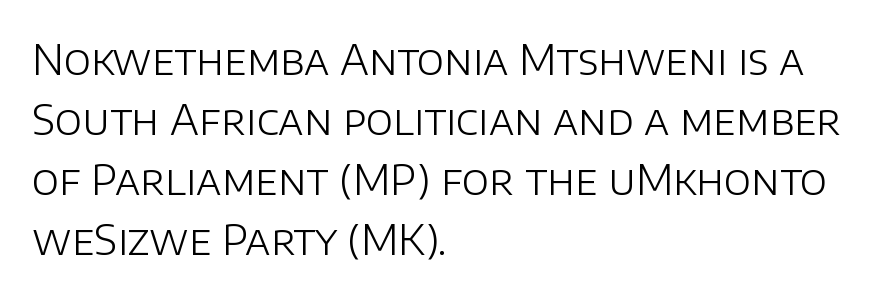
Q: Is the text bold? A: No.
Q: Is the text italic (slanted)? A: No, it is upright.
Q: Is the typeface a serif or a sans-serif typeface? A: Sans-serif.
Q: Is the text underlined? A: No.
Q: How is the paragraph aligned? A: Left-aligned.
Q: Is the spacing between letters normal or unusually wide? A: Normal.
Q: Is the spacing between lines tight, normal or loose? A: Normal.
Q: Width (condensed, normal, or wide)? A: Normal.
Q: Stroke contrast? A: Low.
Q: x-height? A: Large.
Q: Monospaced? A: No.
